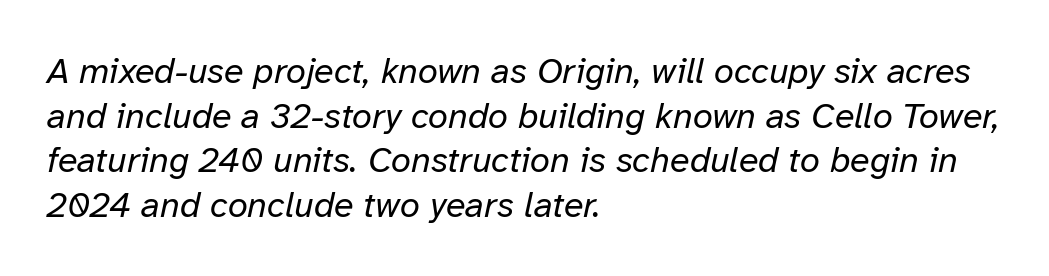
Decoration check: the copy has no underline. What stands out about the letter spacing? Nothing — it is the standard amount. The text block is weighted toward the left margin, trailing off unevenly rightward. Is this a fixed-width face? No — the glyphs have proportional, varying widths. Emphasis-style slanted type is in use.
